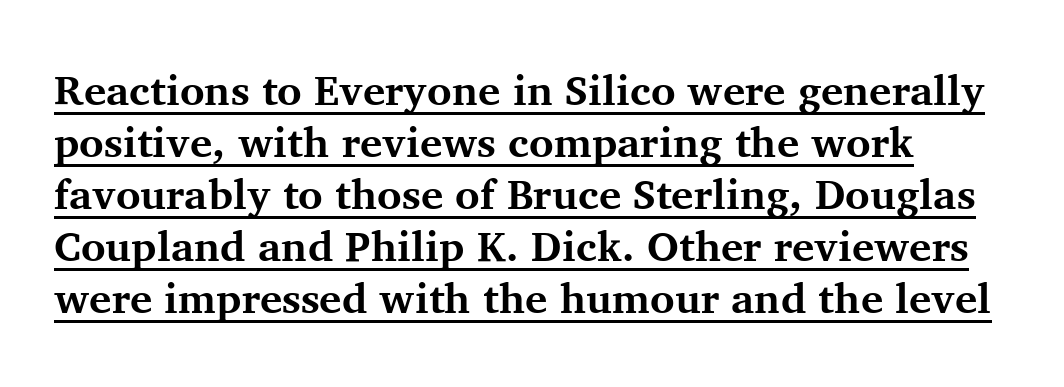
The image shows 42 px bold serif type, upright; set left-aligned, line spacing 1.24x, normal letter spacing, underlined; medium stroke contrast and a medium x-height.
